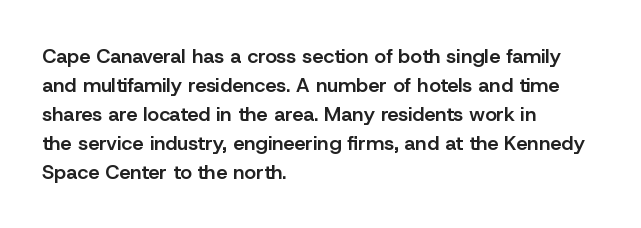
Q: Is the text bold? A: Semi-bold.
Q: Is the text italic (slanted)? A: No, it is upright.
Q: Is the text underlined? A: No.
Q: How is the paragraph aligned? A: Left-aligned.
Q: Is the spacing between letters normal or unusually wide? A: Normal.
Q: Is the spacing between lines tight, normal or loose? A: Normal.
